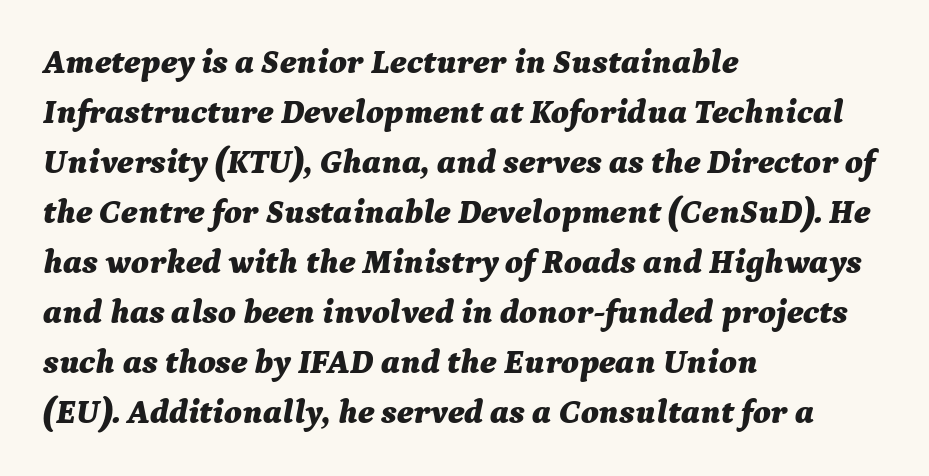
Q: Is the text bold? A: Yes.
Q: Is the text italic (slanted)? A: Yes, it leans right by about 9 degrees.
Q: Is the text underlined? A: No.
Q: How is the paragraph aligned? A: Left-aligned.
Q: Is the spacing between letters normal or unusually wide? A: Normal.
Q: Is the spacing between lines tight, normal or loose? A: Normal.
Q: Width (condensed, normal, or wide)? A: Normal.
Q: Stroke contrast? A: Medium.
Q: x-height? A: Medium.
Q: Monospaced? A: No.
